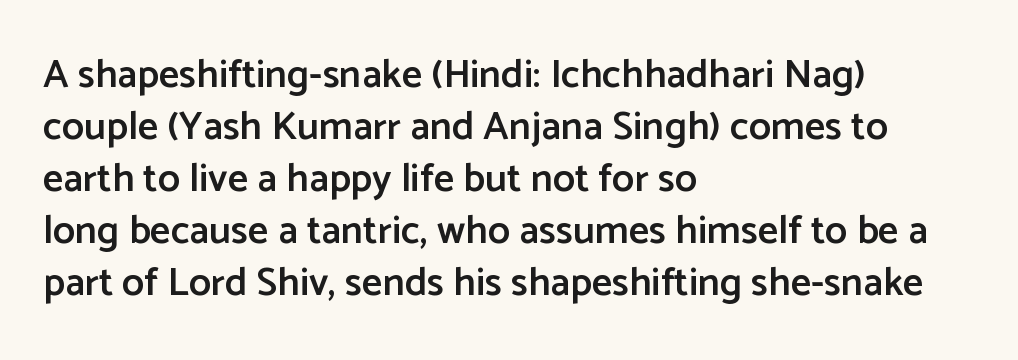
{"serif": "no", "italic": "no", "bold": "semi", "weight": "semibold", "width": "normal", "stroke_contrast": "low", "x_height": "medium", "monospaced": "no", "underline": "no", "align": "left", "line_spacing": "normal", "line_spacing_ratio": 1.3, "letter_spacing": "normal", "letter_spacing_em": 0.0, "glyph_px": 40}
